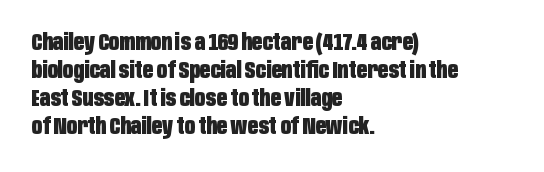
The image shows 23 px bold type, upright; set left-aligned, line spacing 1.22x, normal letter spacing, not underlined.
